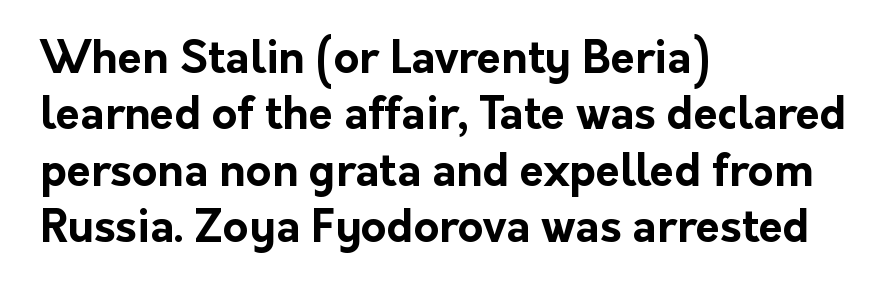
This rendering employs a face without finishing strokes, i.e., a sans-serif. Is there much room between lines? A standard amount, neither cramped nor airy. The words here are not underlined. Note the varied advance widths — an 'i' is clearly narrower than an 'm'. If you drew a line through each stem, it would be perfectly vertical.
